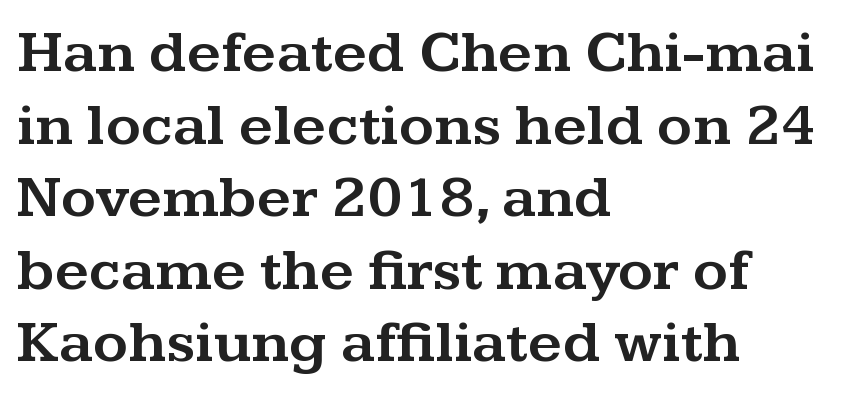
The image shows 60 px wide serif type, upright; set left-aligned, line spacing 1.21x, normal letter spacing, not underlined; medium stroke contrast and a medium x-height.
